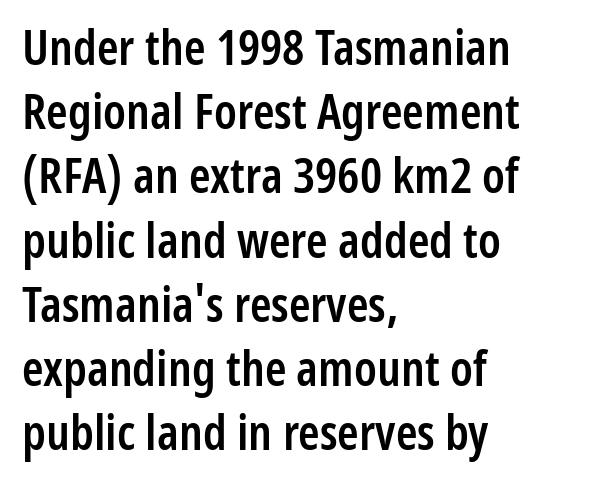
Q: Is the text bold? A: Semi-bold.
Q: Is the text italic (slanted)? A: No, it is upright.
Q: Is the typeface a serif or a sans-serif typeface? A: Sans-serif.
Q: Is the text underlined? A: No.
Q: How is the paragraph aligned? A: Left-aligned.
Q: Is the spacing between letters normal or unusually wide? A: Normal.
Q: Is the spacing between lines tight, normal or loose? A: Normal.
Q: Width (condensed, normal, or wide)? A: Condensed.
Q: Stroke contrast? A: Low.
Q: x-height? A: Medium.
Q: Monospaced? A: No.
